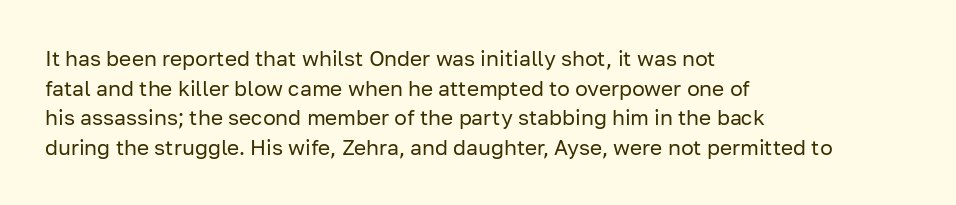
Quick note: underline off. Do the letters lean? They stand straight. The text block is weighted toward the left margin, trailing off unevenly rightward. This rendering leaves character spacing at its baseline value. Vertical spacing — default.
